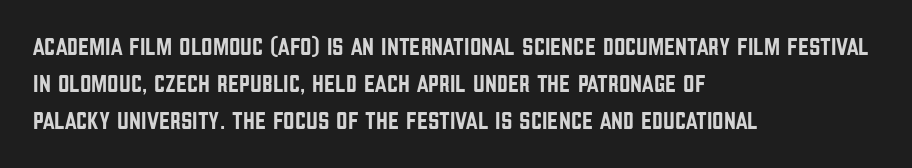
The image shows 25 px text type, upright; set left-aligned, normal line spacing (1.49x), normal letter spacing, not underlined.
